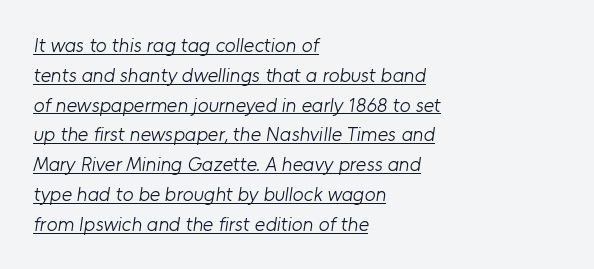
Q: Is the text bold? A: No.
Q: Is the text underlined? A: Yes.
Q: How is the paragraph aligned? A: Left-aligned.
Q: Is the spacing between letters normal or unusually wide? A: Normal.
Q: Is the spacing between lines tight, normal or loose? A: Normal.
